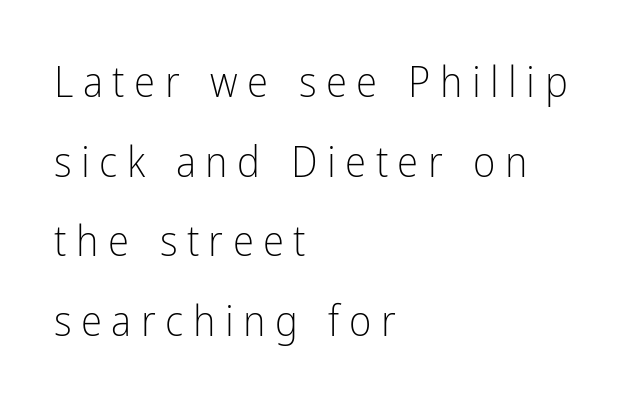
The image shows 43 px light, condensed sans-serif type, upright; set left-aligned, line spacing 1.85x, unusually wide letter spacing (+0.22 em), not underlined; low stroke contrast and a medium x-height.
